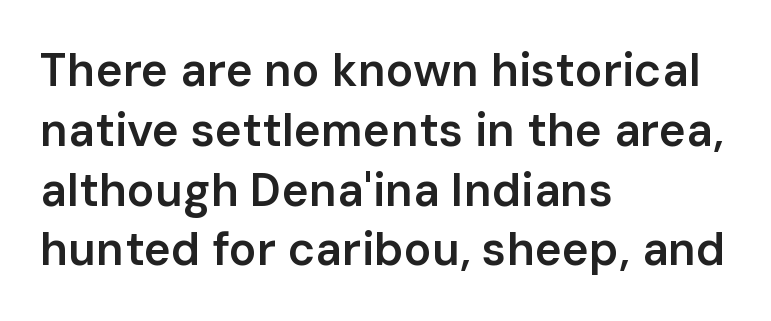
Looks like regular typesetting: each glyph gets only the width it needs. In terms of weight, the rendering is demibold, just under bold. The glyphs are unaccompanied by any horizontal stroke below them. Look at the tracking — it's just the regular setting, nothing added. If you drew a line through each stem, it would be perfectly vertical. To sum up the face: it is a sans, with no serifs.
